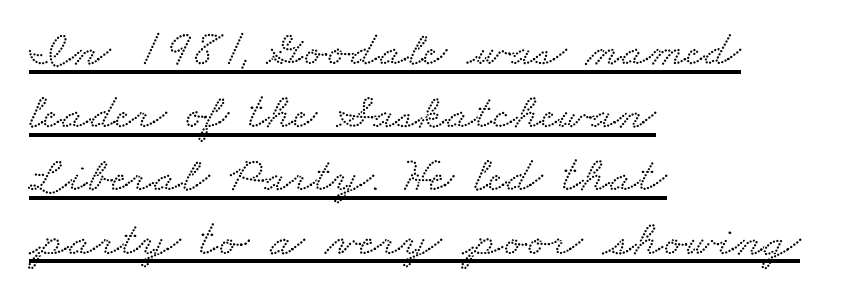
{"serif": "yes", "width": "wide", "stroke_contrast": "low", "x_height": "small", "monospaced": "no", "underline": "yes", "align": "left", "line_spacing_ratio": 1.24, "letter_spacing": "normal", "letter_spacing_em": 0.0, "glyph_px": 51}
